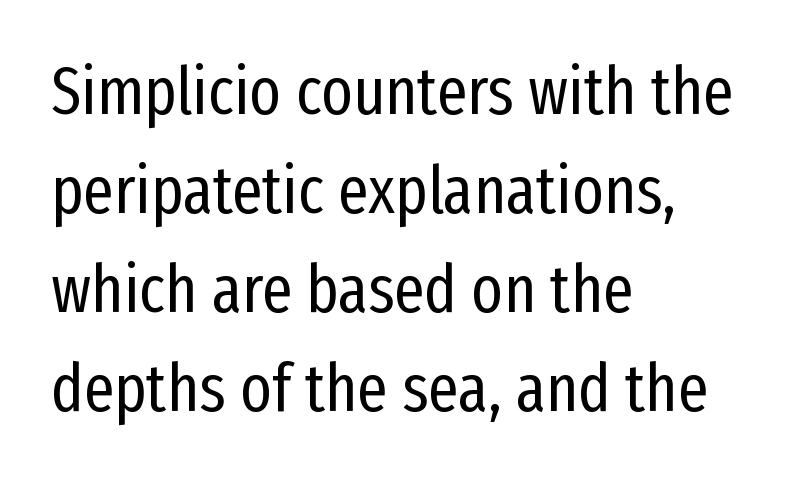
Q: Is the text bold? A: No.
Q: Is the text italic (slanted)? A: No, it is upright.
Q: Is the typeface a serif or a sans-serif typeface? A: Sans-serif.
Q: Is the text underlined? A: No.
Q: How is the paragraph aligned? A: Left-aligned.
Q: Is the spacing between letters normal or unusually wide? A: Normal.
Q: Is the spacing between lines tight, normal or loose? A: Normal.
Q: Width (condensed, normal, or wide)? A: Condensed.
Q: Stroke contrast? A: Low.
Q: x-height? A: Medium.
Q: Monospaced? A: No.
